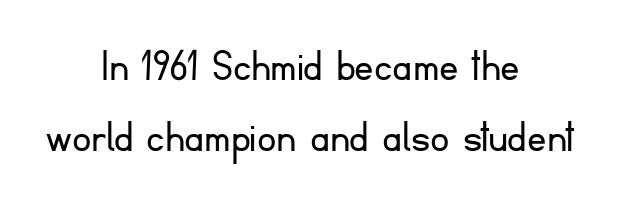
{"serif": "no", "italic": "no", "bold": "no", "weight": "light", "width": "normal", "stroke_contrast": "low", "x_height": "small", "monospaced": "no", "underline": "no", "align": "center", "line_spacing": "normal", "line_spacing_ratio": 1.48, "letter_spacing": "normal", "letter_spacing_em": 0.0, "glyph_px": 48}
